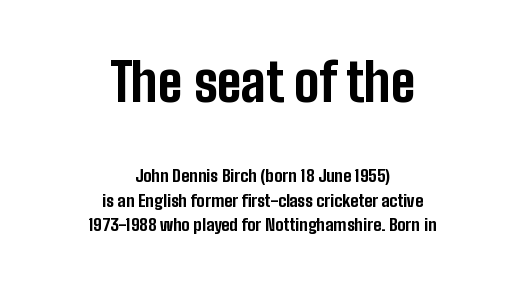
Q: Is the text bold? A: Yes.
Q: Is the text italic (slanted)? A: No, it is upright.
Q: Is the typeface a serif or a sans-serif typeface? A: Sans-serif.
Q: Is the text underlined? A: No.
Q: How is the paragraph aligned? A: Centered.
Q: Is the spacing between letters normal or unusually wide? A: Normal.
Q: Is the spacing between lines tight, normal or loose? A: Normal.
Q: Which block of text is set in a larger size, the first (top) or the second (bottom)? A: The first (top) one.
Q: Width (condensed, normal, or wide)? A: Condensed.
Q: Stroke contrast? A: Low.
Q: x-height? A: Medium.
Q: Monospaced? A: No.
